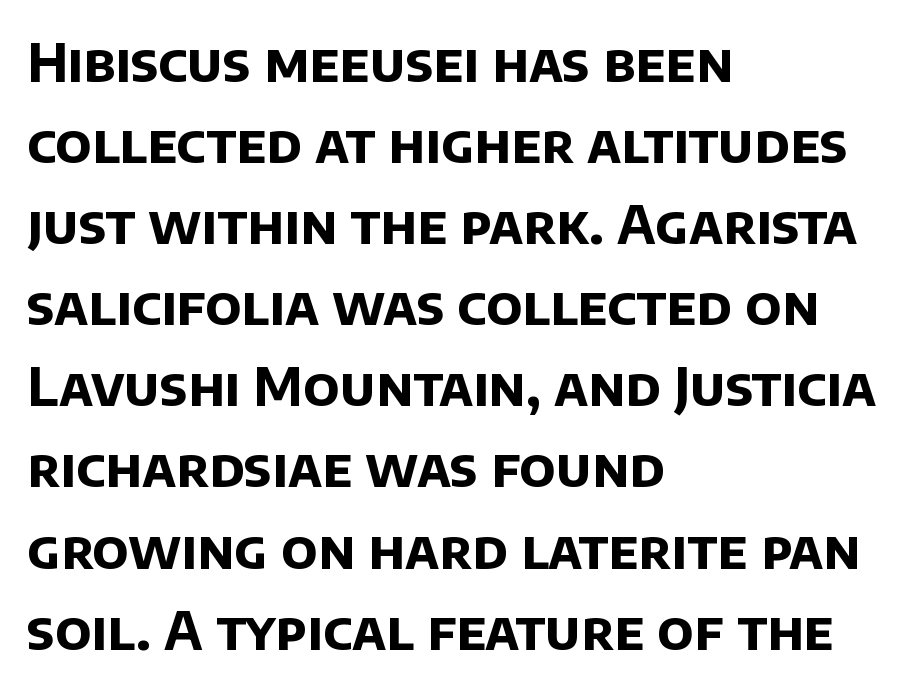
Q: Is the text bold? A: Yes.
Q: Is the typeface a serif or a sans-serif typeface? A: Sans-serif.
Q: Is the text underlined? A: No.
Q: How is the paragraph aligned? A: Left-aligned.
Q: Is the spacing between letters normal or unusually wide? A: Normal.
Q: Is the spacing between lines tight, normal or loose? A: Normal.
Q: Width (condensed, normal, or wide)? A: Normal.
Q: Stroke contrast? A: Low.
Q: x-height? A: Large.
Q: Monospaced? A: No.
